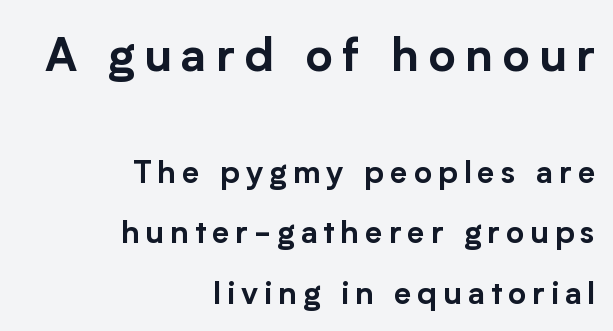
Q: Is the text italic (slanted)? A: No, it is upright.
Q: Is the typeface a serif or a sans-serif typeface? A: Sans-serif.
Q: Is the text underlined? A: No.
Q: How is the paragraph aligned? A: Right-aligned.
Q: Is the spacing between letters normal or unusually wide? A: Unusually wide.
Q: Is the spacing between lines tight, normal or loose? A: Loose.
Q: Which block of text is set in a larger size, the first (top) or the second (bottom)? A: The first (top) one.
Q: Width (condensed, normal, or wide)? A: Normal.
Q: Stroke contrast? A: Low.
Q: x-height? A: Medium.
Q: Monospaced? A: No.
